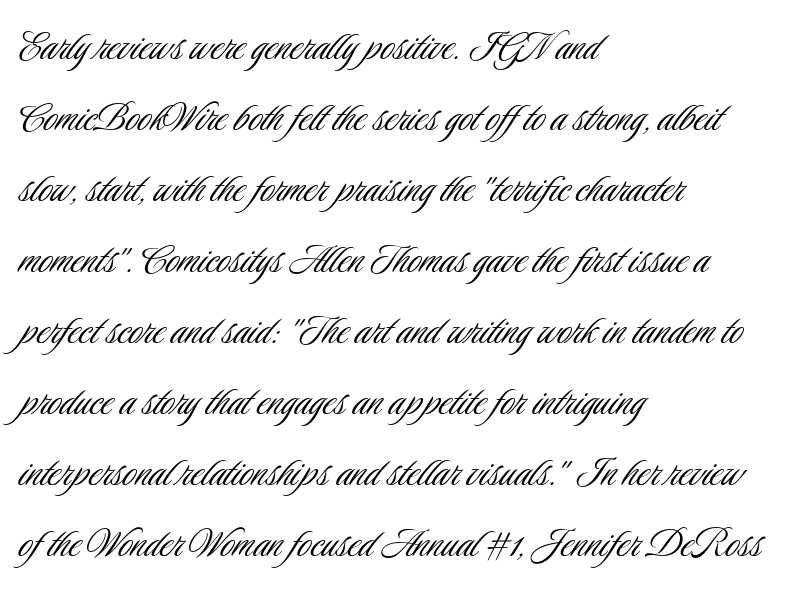
{"serif": "no", "bold": "no", "weight": "light", "width": "condensed", "stroke_contrast": "low", "x_height": "small", "monospaced": "no", "underline": "no", "align": "left", "line_spacing": "normal", "line_spacing_ratio": 1.51, "letter_spacing": "normal", "letter_spacing_em": 0.0, "glyph_px": 47}
